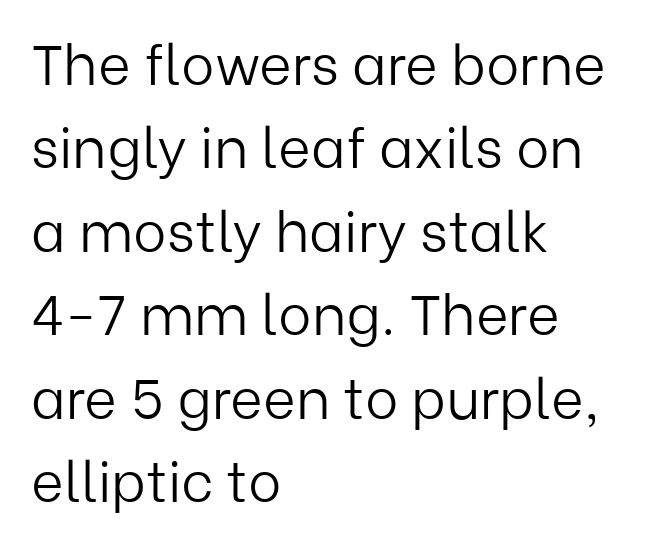
The image shows 56 px light sans-serif type, upright; set left-aligned, normal line spacing (1.49x), normal letter spacing, not underlined; low stroke contrast and a medium x-height.
